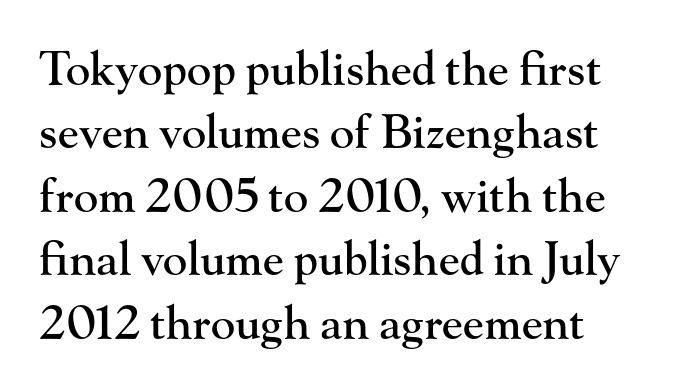
Is the block centered? No — it sits flush against the left margin. The face used here is proportionally spaced, like ordinary book or web type. Tracking here is standard; glyphs follow each other at the usual distance. The foot of each line stays bare and open. The letters stand upright; this is a roman face.
